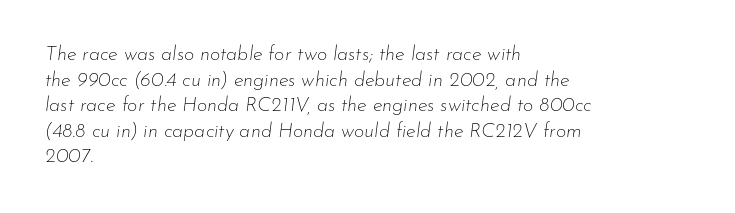
Slant detected: the letters are inclined. The strip under each line holds only bare page. Alignment: flush left. Nothing heavy about these letters — not bold at all. Notice how descenders clear the ascenders below comfortably — that's standard leading. Look at the tracking — it's just the regular setting, nothing added.
